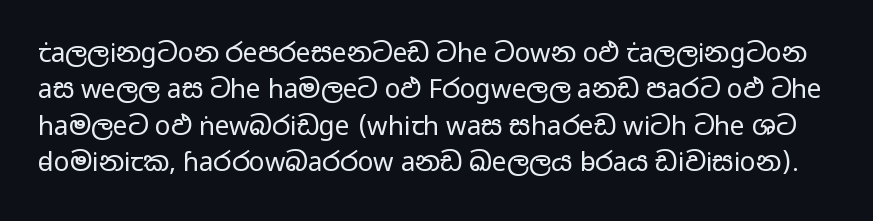
Look at the tracking — it's just the regular setting, nothing added. A quiet, ordinary-to-light weight characterises the typeface. The area under the type is left untouched. This sample keeps an unexceptional amount of space between lines.
